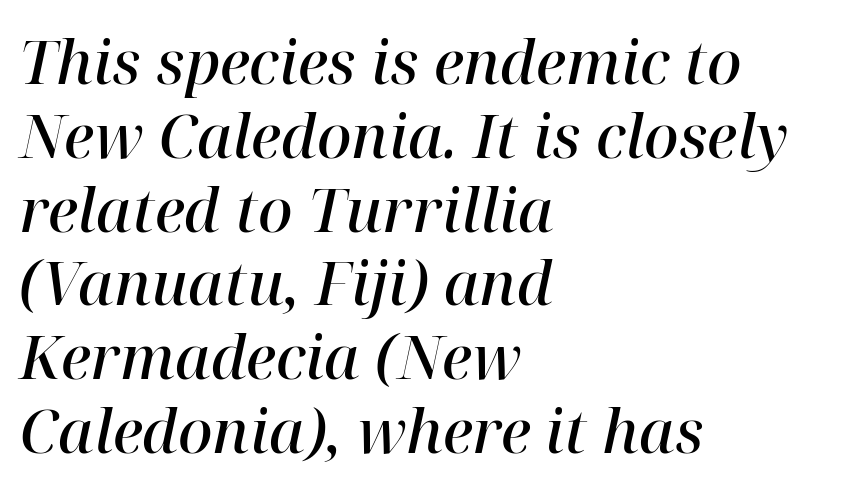
The image shows 60 px semibold serif type, italic (leaning right); set left-aligned, line spacing 1.23x, normal letter spacing, not underlined; high stroke contrast and a medium x-height.
